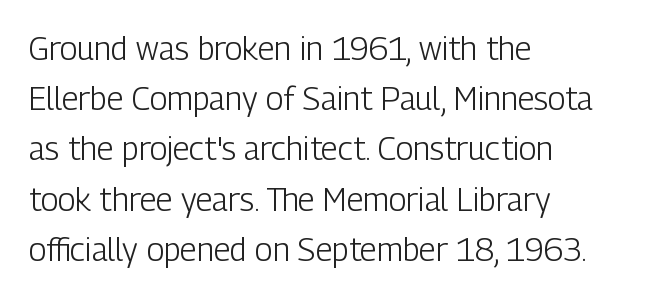
{"serif": "no", "italic": "no", "bold": "no", "weight": "light", "width": "condensed", "stroke_contrast": "low", "x_height": "medium", "monospaced": "no", "underline": "no", "align": "left", "line_spacing": "normal", "line_spacing_ratio": 1.57, "letter_spacing": "normal", "letter_spacing_em": 0.0, "glyph_px": 32}
